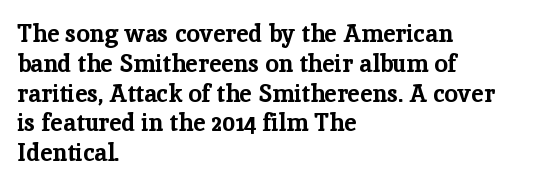
Every character sits straight up, as roman type does. This rendering uses left alignment, leaving the right contour irregular. Letters rest on an invisible, unmarked baseline. The passage shown has conventional tracking throughout. Pretty heavy lettering here — definitely bold.
